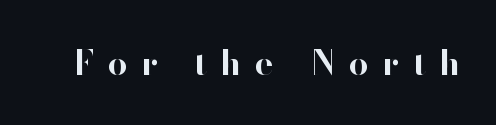
Q: Is the text bold? A: Yes.
Q: Is the text italic (slanted)? A: No, it is upright.
Q: Is the typeface a serif or a sans-serif typeface? A: Sans-serif.
Q: Is the text underlined? A: No.
Q: Is the spacing between letters normal or unusually wide? A: Unusually wide.
Q: Width (condensed, normal, or wide)? A: Normal.
Q: Stroke contrast? A: High.
Q: x-height? A: Small.
Q: Monospaced? A: No.
